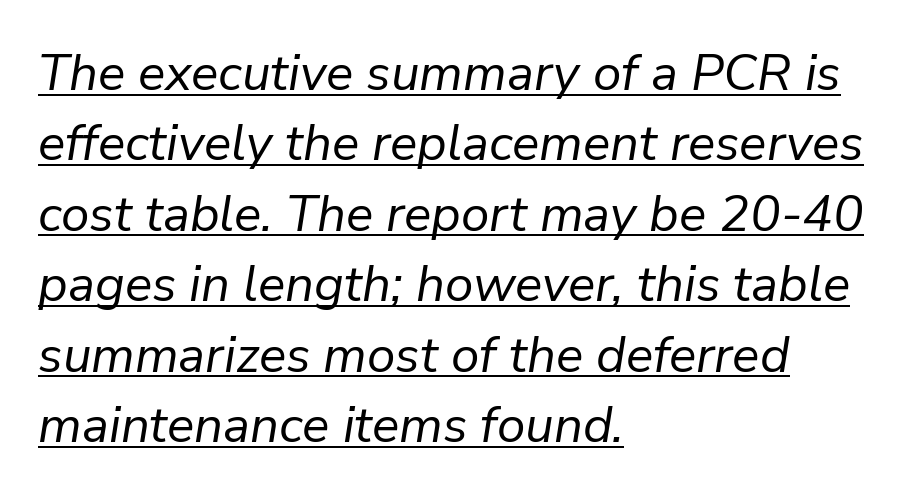
{"italic": "yes", "lean": "right", "slant_degrees": 9, "bold": "no", "weight": "regular", "width": "normal", "stroke_contrast": "low", "x_height": "medium", "monospaced": "no", "underline": "yes", "align": "left", "line_spacing": "normal", "line_spacing_ratio": 1.38, "letter_spacing": "normal", "letter_spacing_em": 0.0, "glyph_px": 51}
